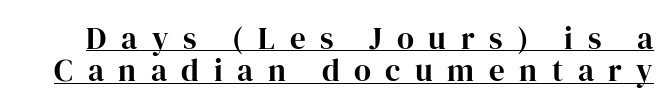
The image shows 31 px bold serif type, upright; set tight line spacing (1.04x), unusually wide letter spacing (+0.47 em), underlined; high stroke contrast and a medium x-height.
